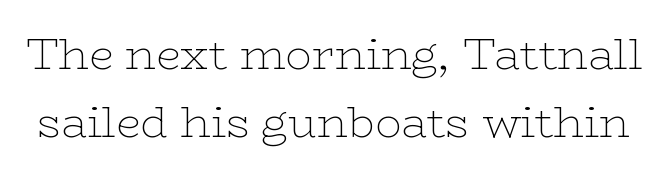
Every stem runs plumb, perpendicular to the baseline. Note the varied advance widths — an 'i' is clearly narrower than an 'm'. The passage shown is not bold in any degree. The rendering keeps characters at their native spacing. Type style note: has serifs.
